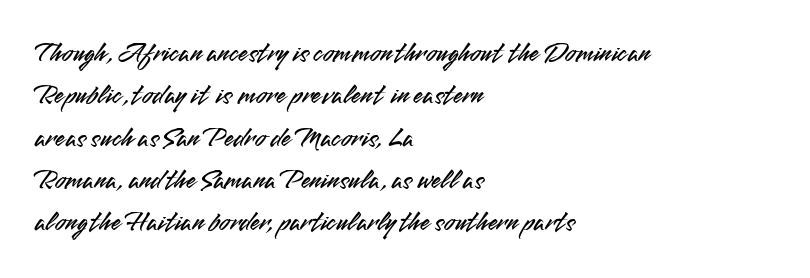
Q: Is the text italic (slanted)? A: Yes.
Q: Is the typeface a serif or a sans-serif typeface? A: Sans-serif.
Q: Is the text underlined? A: No.
Q: How is the paragraph aligned? A: Left-aligned.
Q: Is the spacing between letters normal or unusually wide? A: Normal.
Q: Is the spacing between lines tight, normal or loose? A: Normal.
Q: Width (condensed, normal, or wide)? A: Normal.
Q: Stroke contrast? A: Medium.
Q: x-height? A: Small.
Q: Monospaced? A: No.
